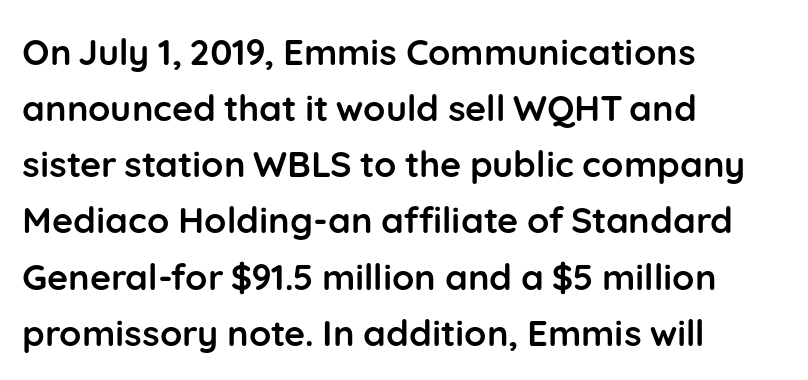
{"serif": "no", "italic": "no", "bold": "yes", "weight": "semibold", "width": "normal", "stroke_contrast": "low", "x_height": "medium", "monospaced": "no", "underline": "no", "align": "left", "line_spacing": "normal", "line_spacing_ratio": 1.56, "letter_spacing": "normal", "letter_spacing_em": 0.0, "glyph_px": 36}
